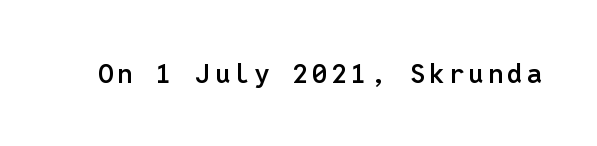
Notice how the stems are strictly vertical — no italics here. The strokes are fattened partway — semibold, not bold. Words float on clear page, feet unadorned.
